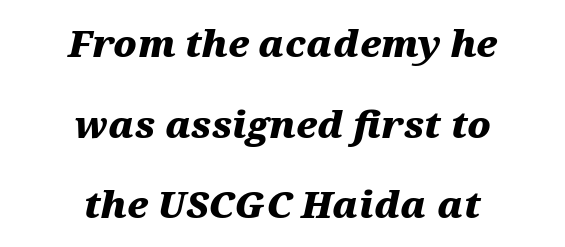
The image shows 37 px heavy, wide type, italic (leaning right); set centered, loose line spacing (2.18x), normal letter spacing, not underlined; medium stroke contrast and a medium x-height.
